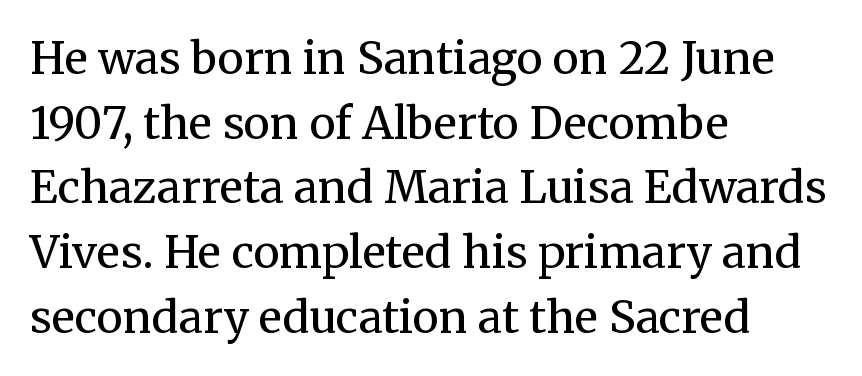
Q: Is the text bold? A: No.
Q: Is the text italic (slanted)? A: No, it is upright.
Q: Is the typeface a serif or a sans-serif typeface? A: Serif.
Q: Is the text underlined? A: No.
Q: How is the paragraph aligned? A: Left-aligned.
Q: Is the spacing between letters normal or unusually wide? A: Normal.
Q: Is the spacing between lines tight, normal or loose? A: Normal.
Q: Width (condensed, normal, or wide)? A: Normal.
Q: Stroke contrast? A: Medium.
Q: x-height? A: Medium.
Q: Monospaced? A: No.
